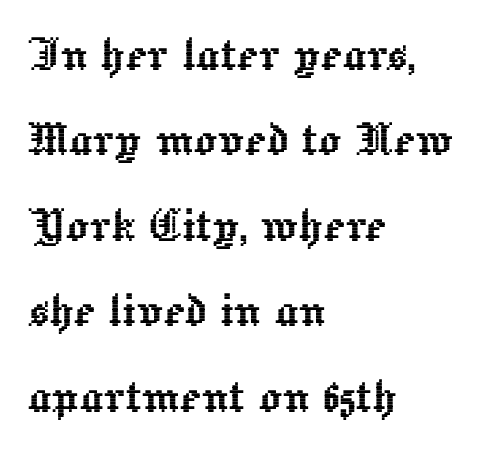
Q: Is the text italic (slanted)? A: No, it is upright.
Q: Is the text underlined? A: No.
Q: How is the paragraph aligned? A: Left-aligned.
Q: Is the spacing between letters normal or unusually wide? A: Normal.
Q: Is the spacing between lines tight, normal or loose? A: Normal.
Q: Width (condensed, normal, or wide)? A: Normal.
Q: x-height? A: Medium.
Q: Monospaced? A: No.
